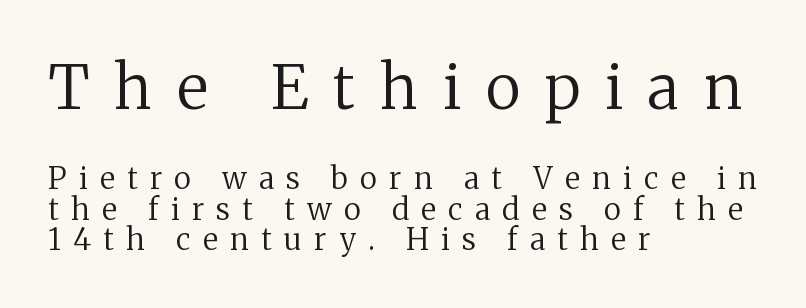
{"serif": "yes", "italic": "no", "bold": "no", "weight": "regular", "width": "normal", "stroke_contrast": "medium", "x_height": "medium", "monospaced": "no", "underline": "no", "align": "left", "line_spacing": "tight", "line_spacing_ratio": 1.02, "letter_spacing": "wide", "letter_spacing_em": 0.41, "larger_block": "first", "size_ratio": 2.03, "glyph_px": 61}
